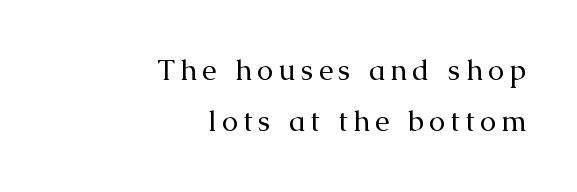
Compared with a typical body face, this is equally light or lighter still. Each letter keeps its own natural width here, so spacing adapts to shape. This rendering uses right alignment, leaving the left contour irregular. Anything drawn beneath the words? Only blank space. The specimen reads as upright at a glance.
